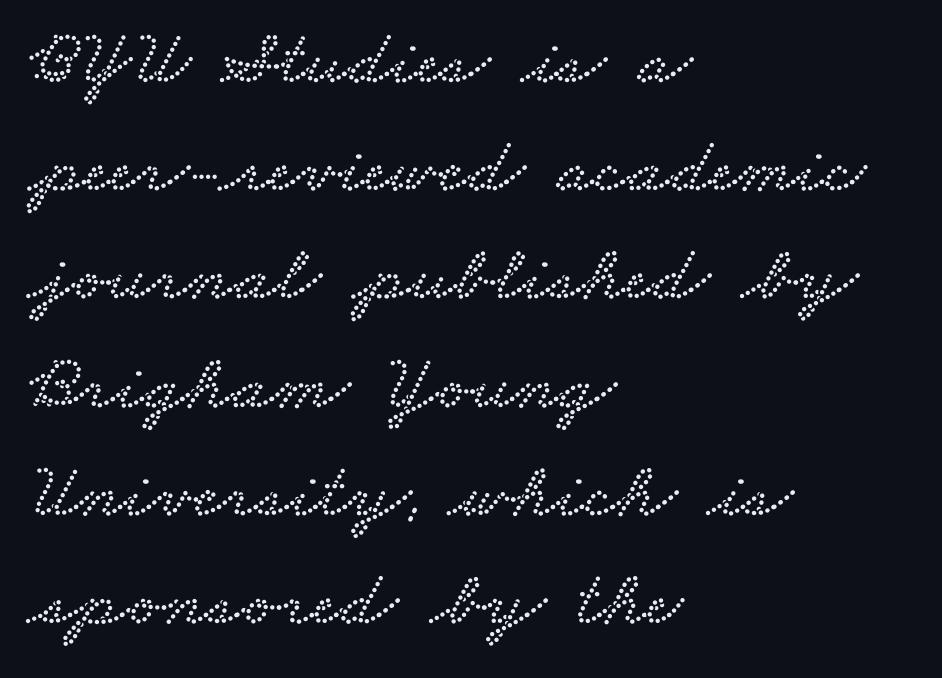
{"serif": "yes", "width": "wide", "stroke_contrast": "low", "x_height": "small", "monospaced": "no", "underline": "no", "align": "left", "line_spacing": "normal", "line_spacing_ratio": 1.37, "letter_spacing": "normal", "letter_spacing_em": 0.0, "glyph_px": 79}
